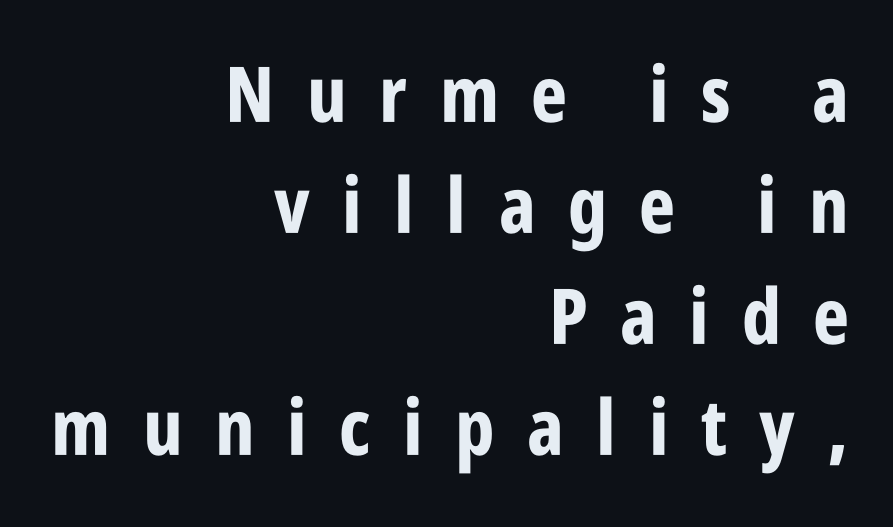
{"serif": "no", "italic": "no", "bold": "yes", "weight": "bold", "width": "condensed", "stroke_contrast": "low", "x_height": "large", "monospaced": "no", "underline": "no", "align": "right", "line_spacing": "normal", "line_spacing_ratio": 1.44, "letter_spacing": "wide", "letter_spacing_em": 0.42, "glyph_px": 77}
